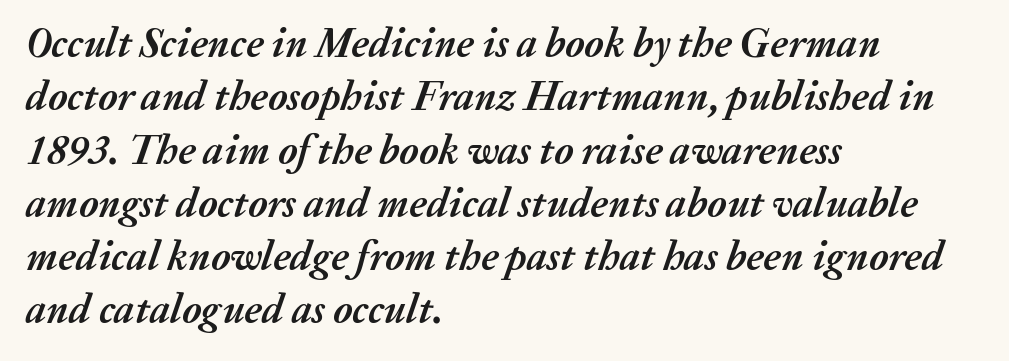
The image shows 41 px semibold type, italic (leaning right); set left-aligned, normal line spacing (1.3x), normal letter spacing, not underlined; medium stroke contrast and a medium x-height.
